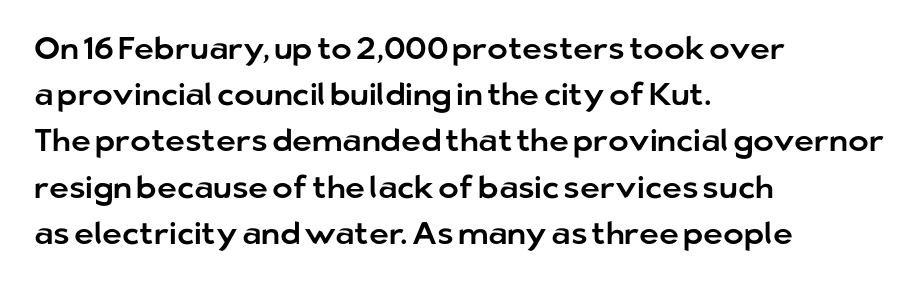
Q: Is the text italic (slanted)? A: No, it is upright.
Q: Is the typeface a serif or a sans-serif typeface? A: Sans-serif.
Q: Is the text underlined? A: No.
Q: How is the paragraph aligned? A: Left-aligned.
Q: Is the spacing between letters normal or unusually wide? A: Normal.
Q: Is the spacing between lines tight, normal or loose? A: Normal.
Q: Width (condensed, normal, or wide)? A: Normal.
Q: Stroke contrast? A: Low.
Q: x-height? A: Medium.
Q: Monospaced? A: No.
